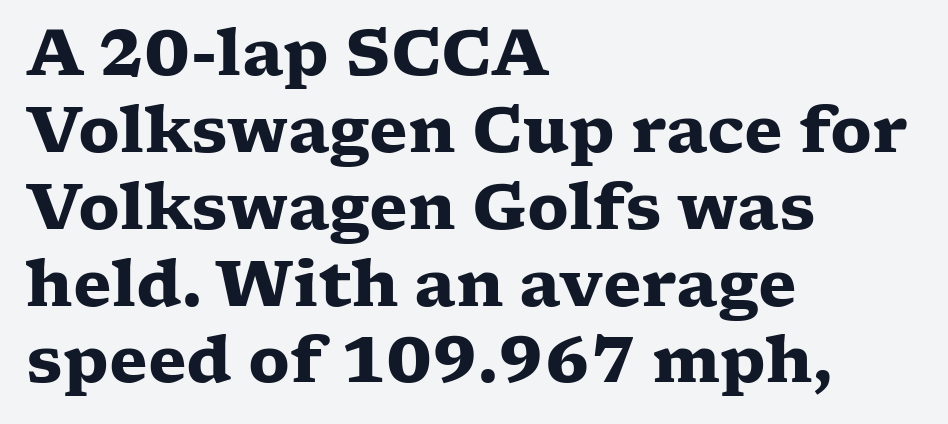
What kind of face is this? One with serifs. The foot of each line stays bare and open. Short and long lines alike share a common starting point at left. Between one letter and the next there's only the usual sliver of space. The glyphs have the mass of a bold cut.
